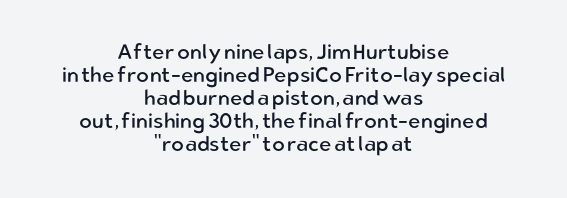
{"italic": "no", "bold": "no", "underline": "no", "align": "center", "line_spacing": "tight", "line_spacing_ratio": 1.09, "letter_spacing": "normal", "letter_spacing_em": 0.0, "glyph_px": 21}
